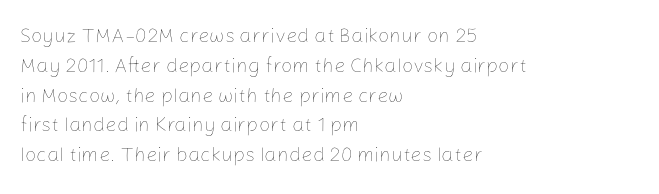
Rule under the text: the space is simply empty. Upright lettering throughout. This rendering leaves character spacing at its baseline value. If you drew a ruler down the left edge, every line would touch it. Is there much room between lines? A standard amount, neither cramped nor airy. This reads as an unemphasized weight, regular at the heaviest.
